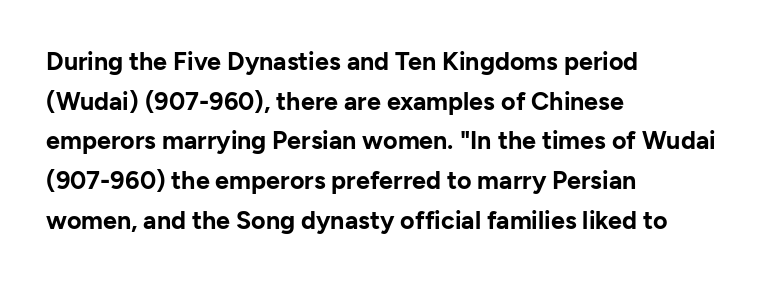
Q: Is the text bold? A: Yes.
Q: Is the text italic (slanted)? A: No, it is upright.
Q: Is the text underlined? A: No.
Q: How is the paragraph aligned? A: Left-aligned.
Q: Is the spacing between letters normal or unusually wide? A: Normal.
Q: Is the spacing between lines tight, normal or loose? A: Normal.
